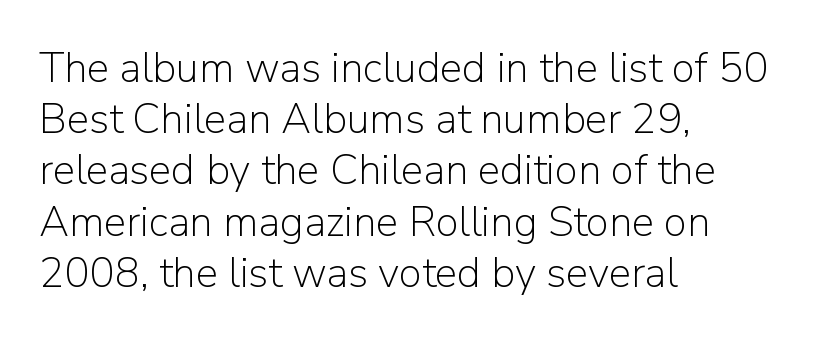
Rule under the text: the space is simply empty. This sample has the flowing, uneven cadence of proportional lettering. Teacher's note: observe the even left margin — that is flush-left alignment. Upright lettering throughout. What kind of face is this? One without serifs — a sans.
